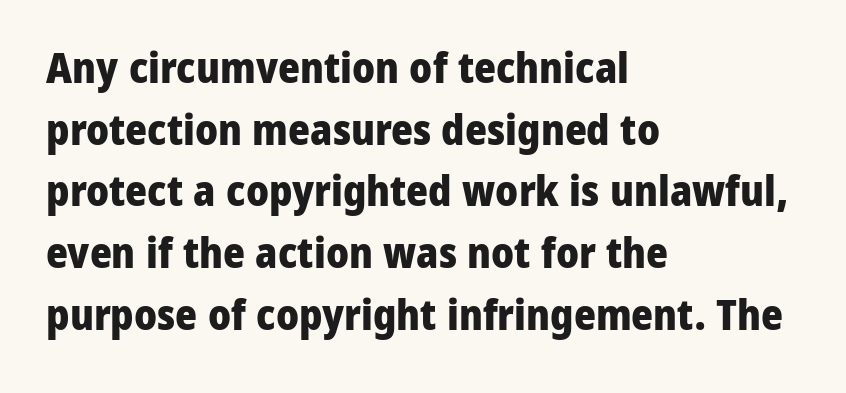
The axis of the letterforms is exactly vertical. Is this a sans? Yes — the strokes have no serifs. Just letters on the line, the space beneath them empty. Proportional: the letters do not fall into vertical columns.
